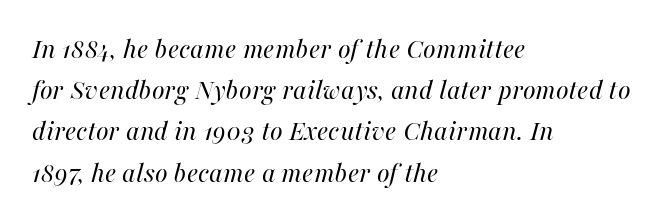
{"italic": "yes", "lean": "right", "slant_degrees": 16, "bold": "no", "weight": "regular", "width": "normal", "stroke_contrast": "high", "x_height": "medium", "monospaced": "no", "underline": "no", "align": "left", "line_spacing": "normal", "line_spacing_ratio": 1.42, "letter_spacing": "normal", "letter_spacing_em": 0.0, "glyph_px": 29}
